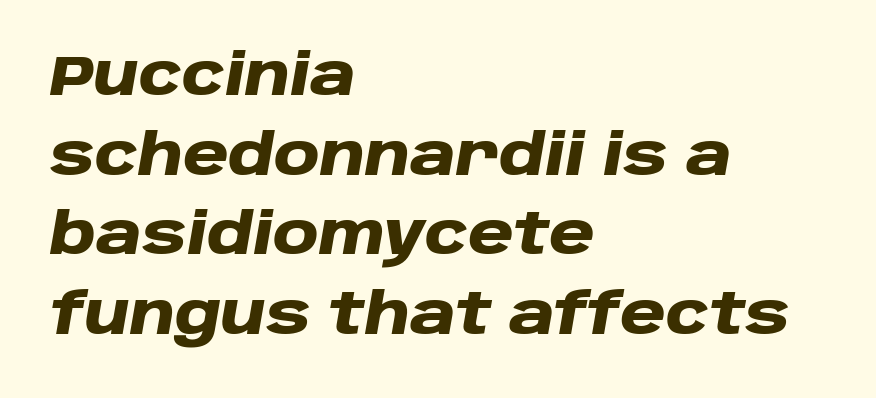
The image shows 56 px heavy, wide type, italic (leaning right); set left-aligned, normal line spacing (1.42x), normal letter spacing, not underlined; low stroke contrast and a large x-height.
